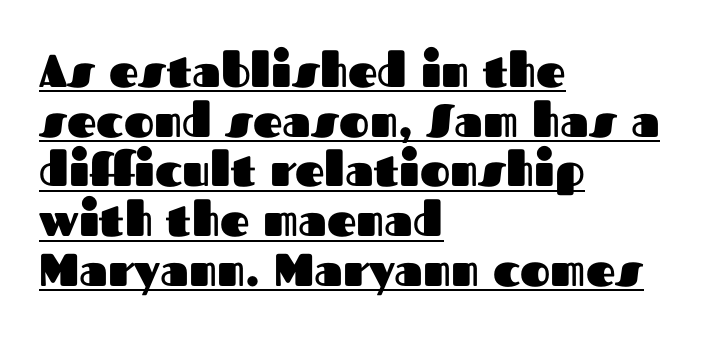
The image shows 46 px heavy sans-serif type, upright; set left-aligned, tight line spacing (1.08x), normal letter spacing, underlined; medium stroke contrast and a medium x-height.
